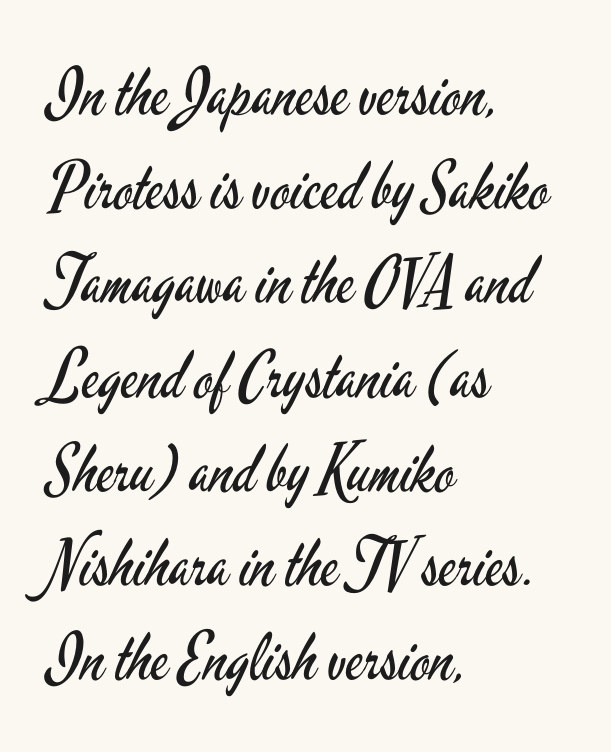
{"serif": "no", "bold": "no", "weight": "regular", "width": "condensed", "stroke_contrast": "low", "x_height": "small", "monospaced": "no", "underline": "no", "align": "left", "line_spacing": "normal", "line_spacing_ratio": 1.45, "letter_spacing": "normal", "letter_spacing_em": 0.0, "glyph_px": 65}
